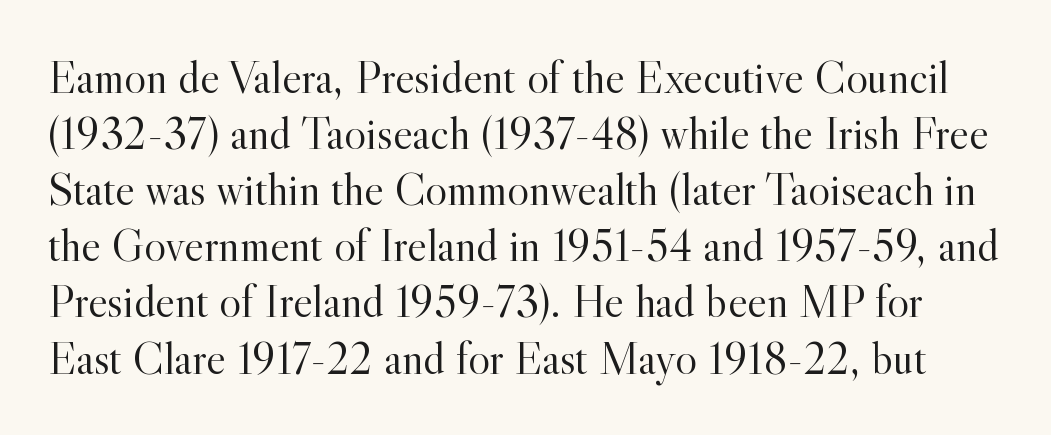
The image shows 46 px light serif type, upright; set line spacing 1.22x, normal letter spacing, not underlined; a small x-height.
